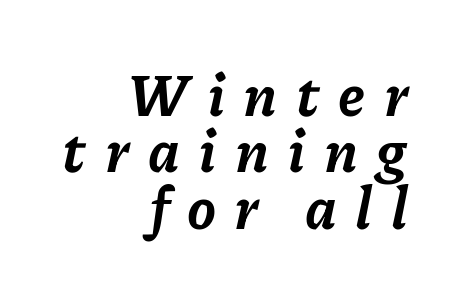
{"italic": "yes", "lean": "right", "slant_degrees": 11, "bold": "yes", "weight": "bold", "width": "normal", "stroke_contrast": "low", "x_height": "medium", "monospaced": "no", "underline": "no", "align": "right", "line_spacing": "tight", "line_spacing_ratio": 0.97, "letter_spacing": "wide", "letter_spacing_em": 0.32, "glyph_px": 58}
